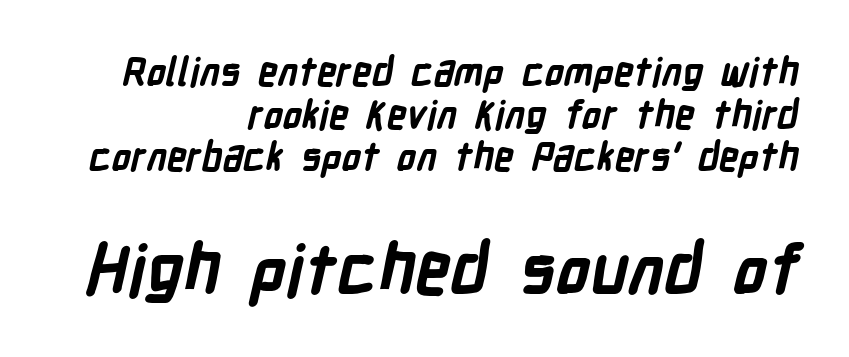
Q: Is the text bold? A: Yes.
Q: Is the typeface a serif or a sans-serif typeface? A: Sans-serif.
Q: Is the text underlined? A: No.
Q: How is the paragraph aligned? A: Right-aligned.
Q: Is the spacing between letters normal or unusually wide? A: Normal.
Q: Is the spacing between lines tight, normal or loose? A: Tight.
Q: Which block of text is set in a larger size, the first (top) or the second (bottom)? A: The second (bottom) one.
Q: Width (condensed, normal, or wide)? A: Condensed.
Q: Stroke contrast? A: Low.
Q: x-height? A: Medium.
Q: Monospaced? A: No.
